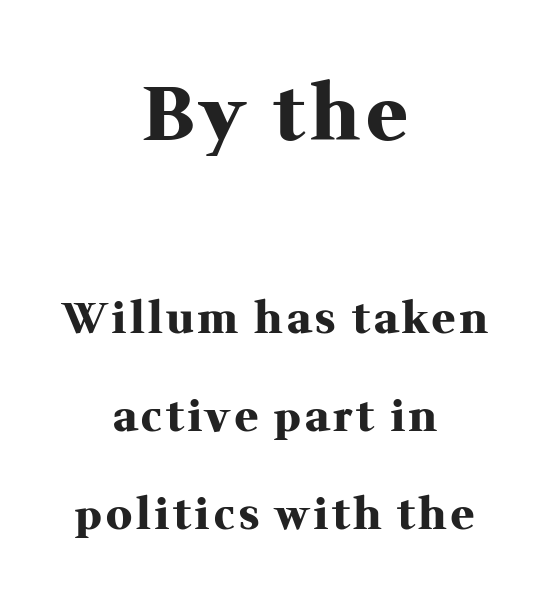
Q: Is the text bold? A: Yes.
Q: Is the text italic (slanted)? A: No, it is upright.
Q: Is the typeface a serif or a sans-serif typeface? A: Serif.
Q: Is the text underlined? A: No.
Q: How is the paragraph aligned? A: Centered.
Q: Is the spacing between lines tight, normal or loose? A: Loose.
Q: Which block of text is set in a larger size, the first (top) or the second (bottom)? A: The first (top) one.
Q: Width (condensed, normal, or wide)? A: Normal.
Q: Stroke contrast? A: Medium.
Q: x-height? A: Medium.
Q: Monospaced? A: No.
